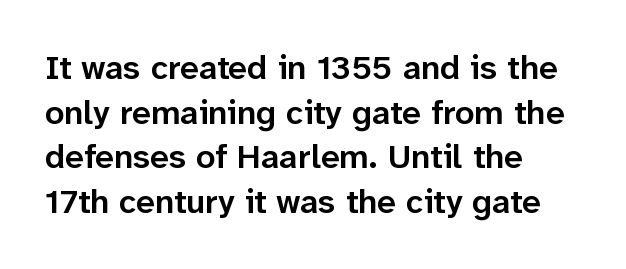
Q: Is the text bold? A: Semi-bold.
Q: Is the text italic (slanted)? A: No, it is upright.
Q: Is the typeface a serif or a sans-serif typeface? A: Sans-serif.
Q: Is the text underlined? A: No.
Q: How is the paragraph aligned? A: Left-aligned.
Q: Is the spacing between letters normal or unusually wide? A: Normal.
Q: Is the spacing between lines tight, normal or loose? A: Normal.
Q: Width (condensed, normal, or wide)? A: Normal.
Q: Stroke contrast? A: Low.
Q: x-height? A: Medium.
Q: Monospaced? A: No.
